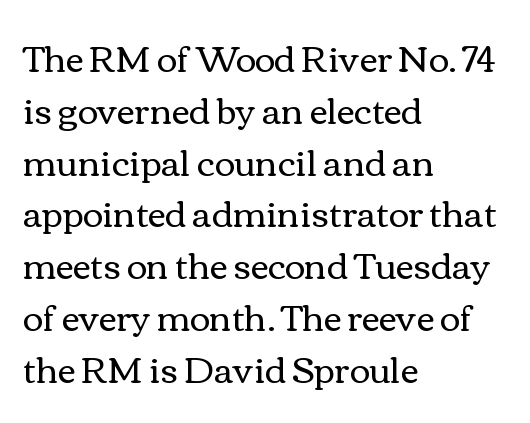
A roman cut, with each character standing at attention. Descenders are the only things crossing below the line. Characters follow at the spacing the type designer built in. Here the designer chose a conventional face with non-uniform glyph widths.
